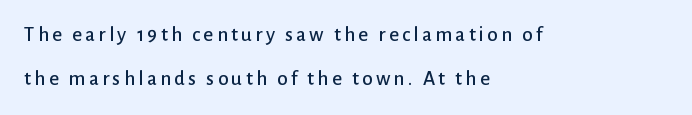
The image shows 21 px text type, upright; set left-aligned, loose line spacing (2.11x), not underlined.
